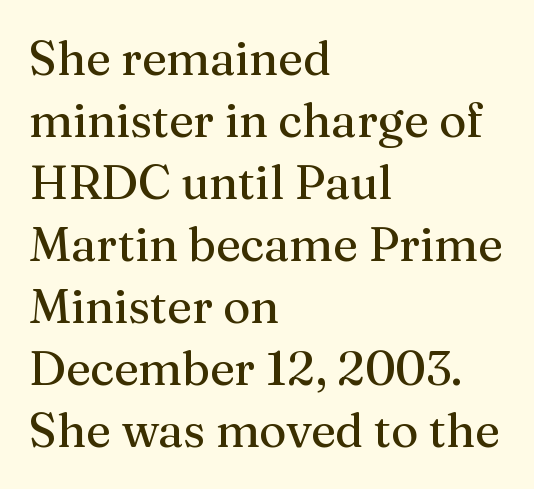
{"serif": "yes", "italic": "no", "width": "normal", "stroke_contrast": "medium", "x_height": "medium", "monospaced": "no", "underline": "no", "align": "left", "line_spacing": "normal", "line_spacing_ratio": 1.32, "letter_spacing": "normal", "letter_spacing_em": 0.0, "glyph_px": 47}
